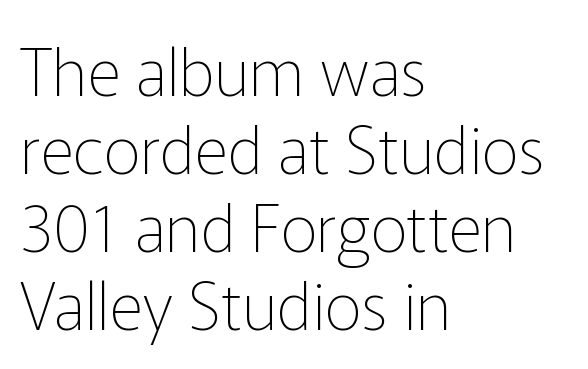
{"serif": "no", "italic": "no", "bold": "no", "weight": "thin", "width": "normal", "stroke_contrast": "low", "x_height": "medium", "monospaced": "no", "underline": "no", "align": "left", "line_spacing_ratio": 1.2, "letter_spacing": "normal", "letter_spacing_em": 0.0, "glyph_px": 65}
